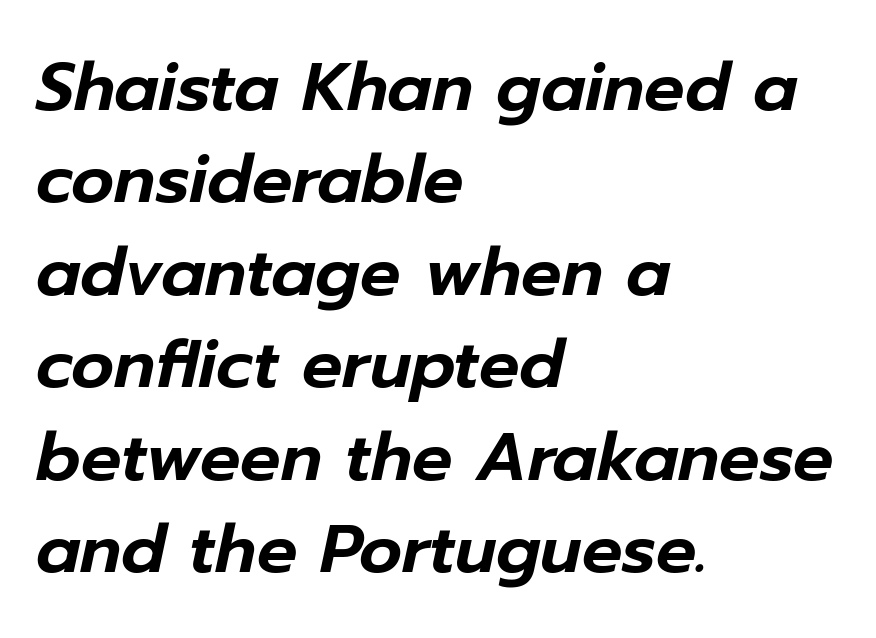
{"italic": "yes", "lean": "right", "slant_degrees": 12, "width": "normal", "stroke_contrast": "low", "x_height": "medium", "monospaced": "no", "underline": "no", "align": "left", "line_spacing": "normal", "line_spacing_ratio": 1.38, "letter_spacing": "normal", "letter_spacing_em": 0.0, "glyph_px": 67}
